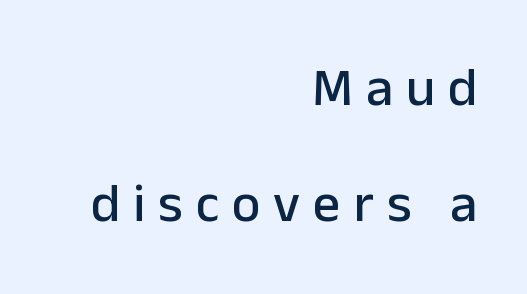
Q: Is the text italic (slanted)? A: No, it is upright.
Q: Is the typeface a serif or a sans-serif typeface? A: Sans-serif.
Q: Is the text underlined? A: No.
Q: How is the paragraph aligned? A: Right-aligned.
Q: Is the spacing between letters normal or unusually wide? A: Unusually wide.
Q: Is the spacing between lines tight, normal or loose? A: Loose.
Q: Width (condensed, normal, or wide)? A: Normal.
Q: Stroke contrast? A: Low.
Q: x-height? A: Medium.
Q: Monospaced? A: No.
